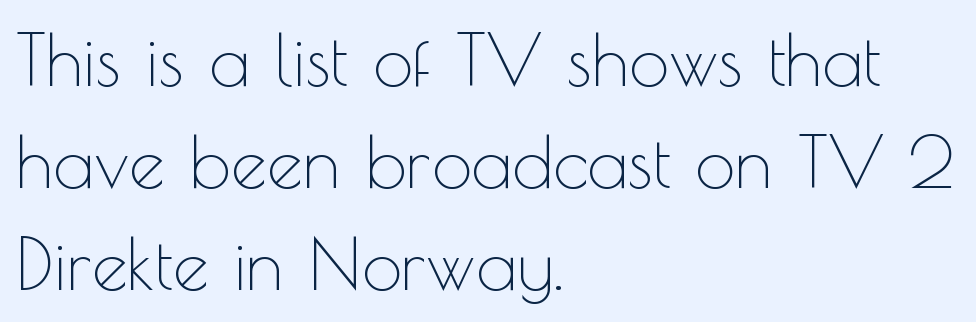
Q: Is the text bold? A: No.
Q: Is the text italic (slanted)? A: No, it is upright.
Q: Is the typeface a serif or a sans-serif typeface? A: Sans-serif.
Q: Is the text underlined? A: No.
Q: How is the paragraph aligned? A: Left-aligned.
Q: Is the spacing between letters normal or unusually wide? A: Normal.
Q: Is the spacing between lines tight, normal or loose? A: Normal.
Q: Width (condensed, normal, or wide)? A: Normal.
Q: x-height? A: Small.
Q: Monospaced? A: No.
